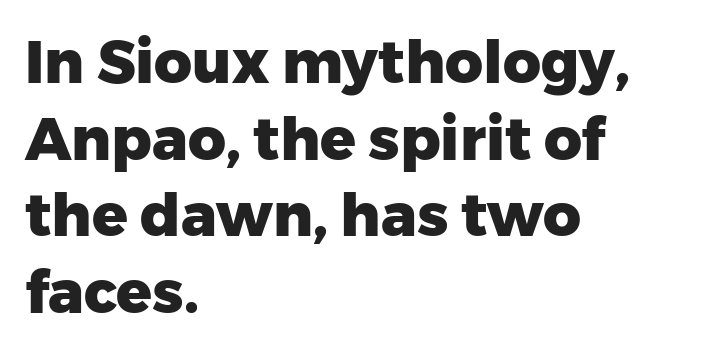
{"serif": "no", "italic": "no", "bold": "yes", "weight": "heavy", "width": "normal", "stroke_contrast": "low", "x_height": "medium", "monospaced": "no", "underline": "no", "align": "left", "line_spacing": "normal", "line_spacing_ratio": 1.3, "letter_spacing": "normal", "letter_spacing_em": 0.0, "glyph_px": 59}
